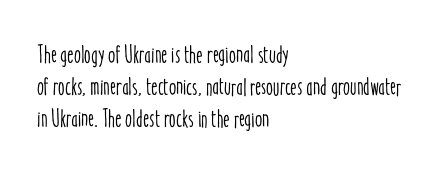
Q: Is the text italic (slanted)? A: No, it is upright.
Q: Is the text underlined? A: No.
Q: How is the paragraph aligned? A: Left-aligned.
Q: Is the spacing between letters normal or unusually wide? A: Normal.
Q: Is the spacing between lines tight, normal or loose? A: Normal.
